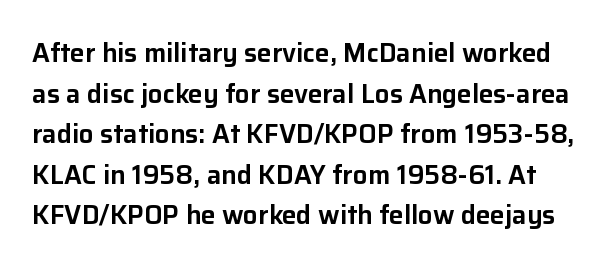
The image shows 26 px text type, upright; set normal line spacing (1.56x), normal letter spacing, not underlined.
